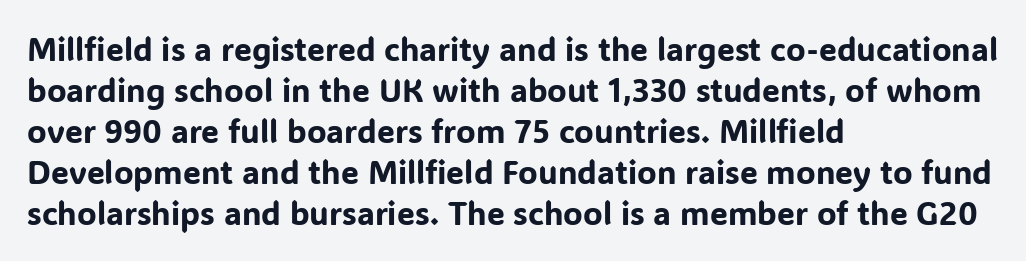
Q: Is the text italic (slanted)? A: No, it is upright.
Q: Is the typeface a serif or a sans-serif typeface? A: Sans-serif.
Q: Is the text underlined? A: No.
Q: How is the paragraph aligned? A: Left-aligned.
Q: Is the spacing between letters normal or unusually wide? A: Normal.
Q: Is the spacing between lines tight, normal or loose? A: Normal.
Q: Width (condensed, normal, or wide)? A: Normal.
Q: Stroke contrast? A: Low.
Q: x-height? A: Medium.
Q: Monospaced? A: No.
